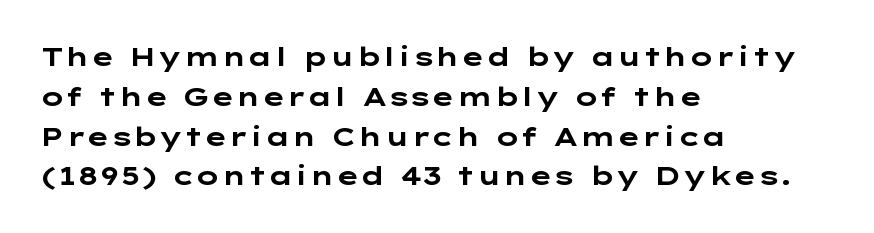
The image shows 26 px bold type, upright; set left-aligned, normal line spacing (1.53x), normal letter spacing, not underlined.
